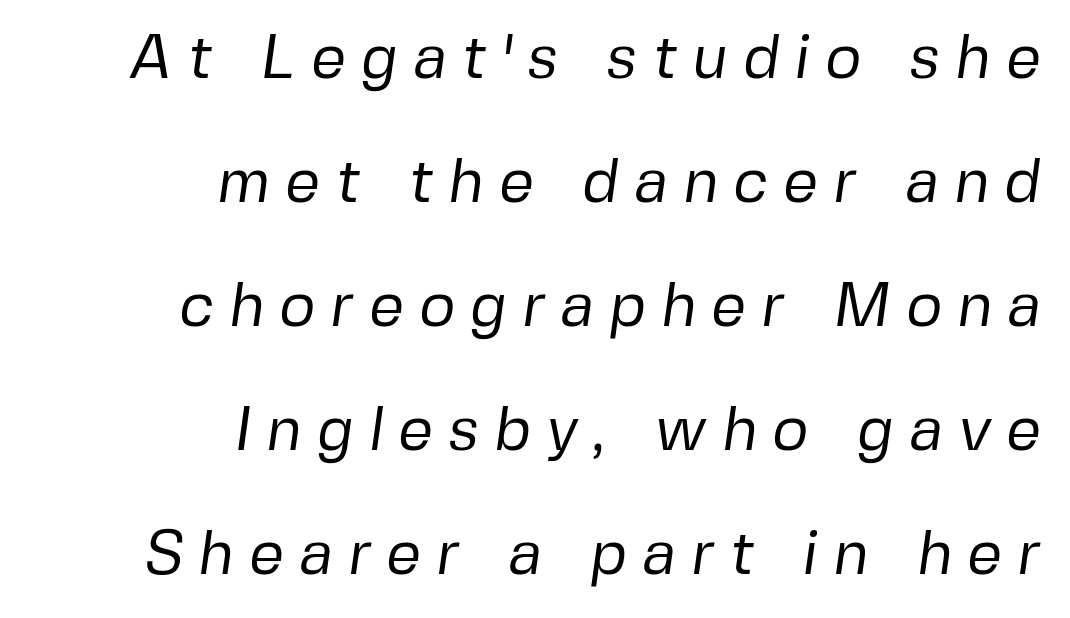
The image shows 62 px regular-weight sans-serif type; set right-aligned, loose line spacing (2.0x), unusually wide letter spacing (+0.24 em), not underlined; low stroke contrast and a medium x-height.
